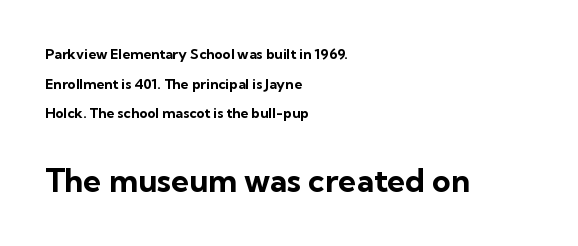
{"serif": "no", "italic": "no", "bold": "yes", "weight": "bold", "width": "normal", "stroke_contrast": "low", "x_height": "medium", "monospaced": "no", "underline": "no", "align": "left", "line_spacing": "loose", "line_spacing_ratio": 2.12, "letter_spacing": "normal", "letter_spacing_em": 0.0, "larger_block": "second", "size_ratio": 2.29, "glyph_px": 32}
